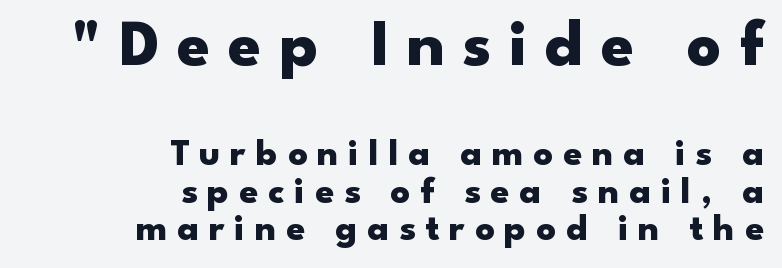
Unlike italic type, these characters show no tilt at all. Typesetter's note — upper block bumped up in size, lower block left smaller. Check the space under the baseline: it is left empty. Notice how the passage keeps a crisp vertical edge on the right only.
